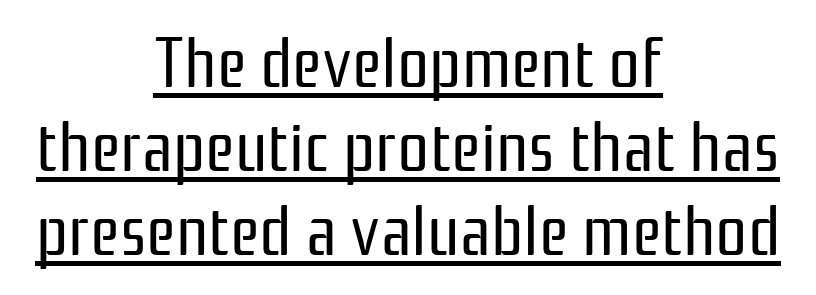
Every stem runs plumb, perpendicular to the baseline. These characters rest on top of a visible drawn line. Compared with a flush-left layout, this one balances lines on the center instead. Short note: letters normally spaced.
